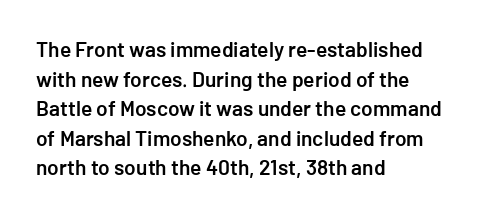
If you measured baseline to baseline, you'd find a middling distance. No italicization has been applied; the sample stays upright. If you drew a ruler down the left edge, every line would touch it. Has an underline been added? It has not. Semibold letterforms, between regular and bold. Here the glyphs are tracked normally, forming tight word shapes.
